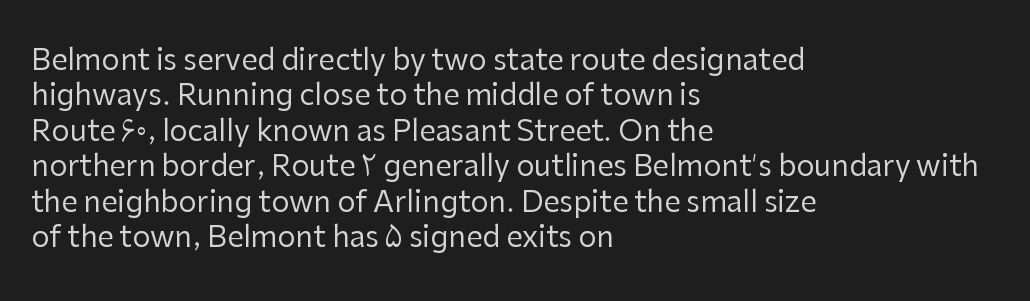
The image shows 29 px regular-weight sans-serif type, upright; set left-aligned, line spacing 1.22x, normal letter spacing, not underlined; low stroke contrast and a medium x-height.
